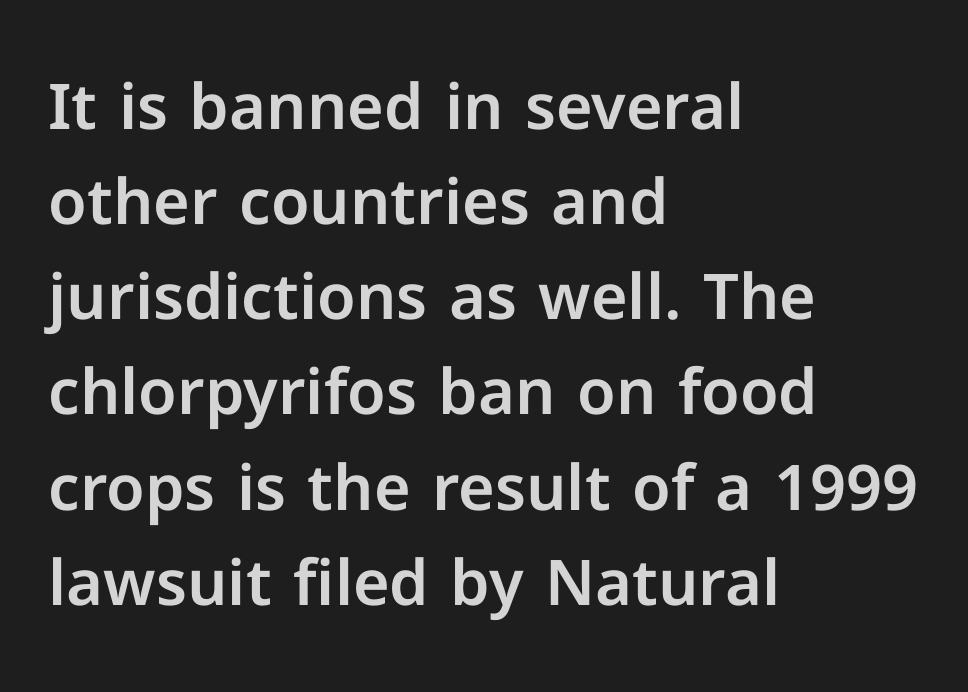
The image shows 63 px sans-serif type, upright; set left-aligned, normal line spacing (1.51x), normal letter spacing, not underlined; low stroke contrast and a medium x-height.
